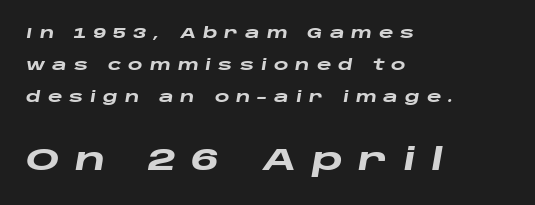
Q: Is the text bold? A: Yes.
Q: Is the text italic (slanted)? A: Yes, it leans right by about 10 degrees.
Q: Is the text underlined? A: No.
Q: How is the paragraph aligned? A: Left-aligned.
Q: Is the spacing between letters normal or unusually wide? A: Unusually wide.
Q: Is the spacing between lines tight, normal or loose? A: Loose.
Q: Which block of text is set in a larger size, the first (top) or the second (bottom)? A: The second (bottom) one.
Q: Width (condensed, normal, or wide)? A: Wide.
Q: Stroke contrast? A: Low.
Q: x-height? A: Large.
Q: Monospaced? A: No.
